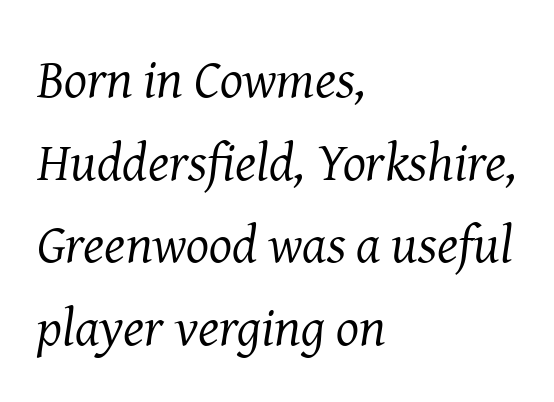
Underline: absent. The typeface chosen for these lines features serifs. This rendering leaves character spacing at its baseline value. Here the designer chose a conventional face with non-uniform glyph widths. Leading matches the norm, producing a regular column. No chunkiness to these letters — they're not bold.
